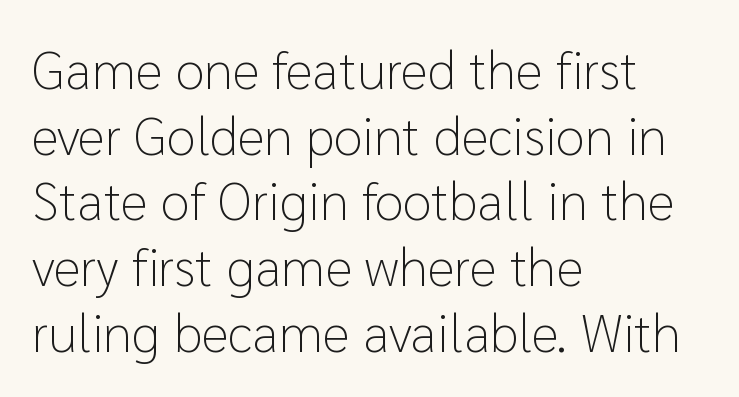
The image shows 53 px light sans-serif type, upright; set left-aligned, line spacing 1.24x, normal letter spacing, not underlined; low stroke contrast and a medium x-height.
